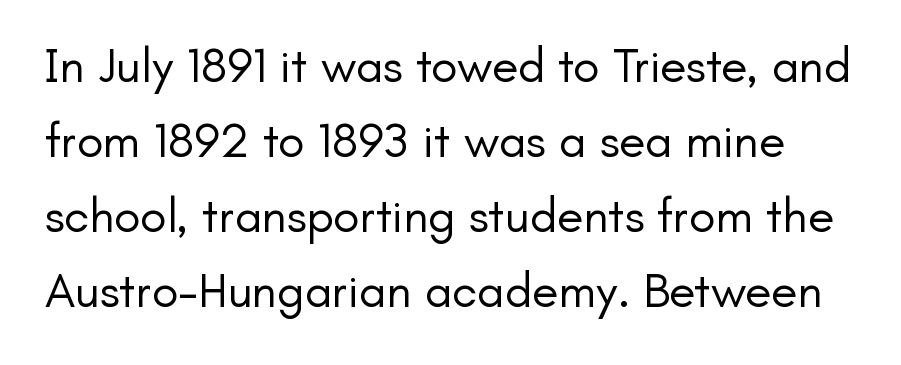
The image shows 49 px regular-weight sans-serif type, upright; set normal line spacing (1.53x), normal letter spacing, not underlined; low stroke contrast and a small x-height.
